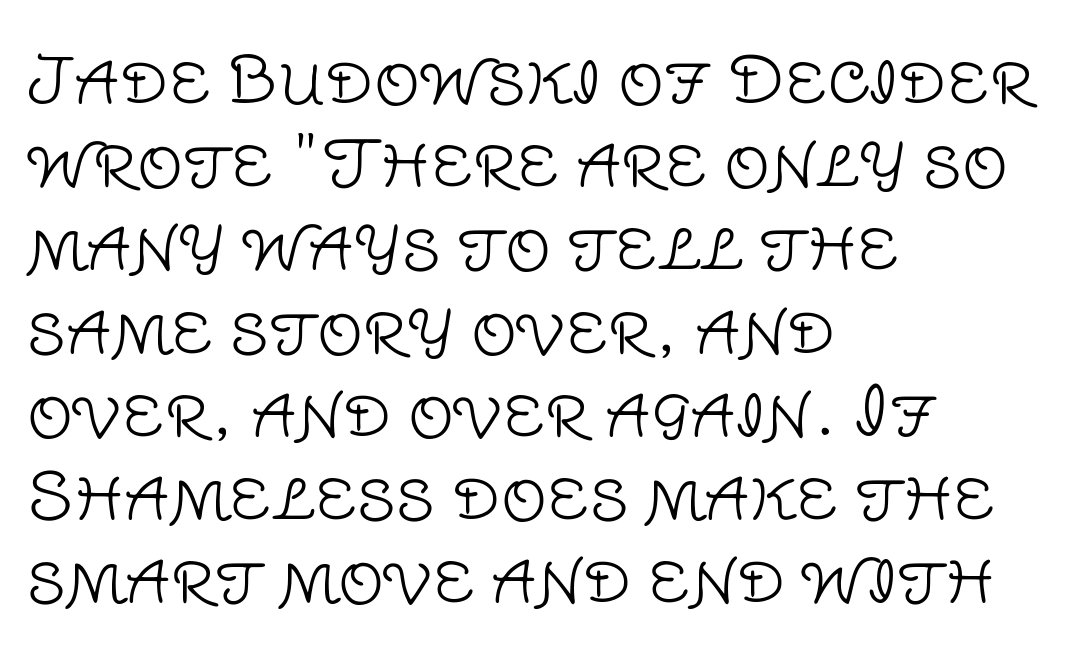
{"serif": "no", "bold": "no", "weight": "light", "width": "normal", "stroke_contrast": "low", "x_height": "large", "monospaced": "no", "underline": "no", "align": "left", "line_spacing": "normal", "line_spacing_ratio": 1.3, "letter_spacing": "normal", "letter_spacing_em": 0.0, "glyph_px": 64}
